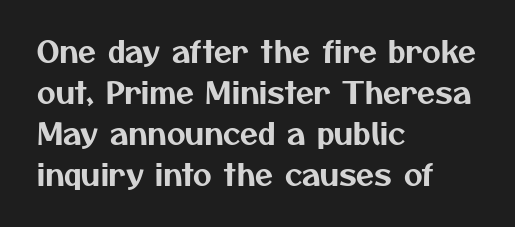
A bare baseline throughout the passage. Think of a printed novel: that variable character pitch is what you see here. These lines stack with their left ends in a neat column. Honestly, the row spacing looks completely unremarkable. These lines are composed in type without serifs.
